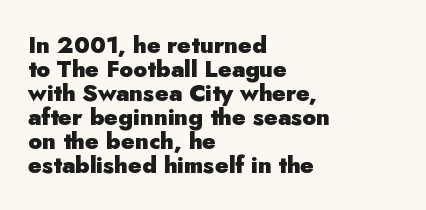
The image shows 23 px bold type, upright; set left-aligned, tight line spacing (1.04x), normal letter spacing, not underlined.
